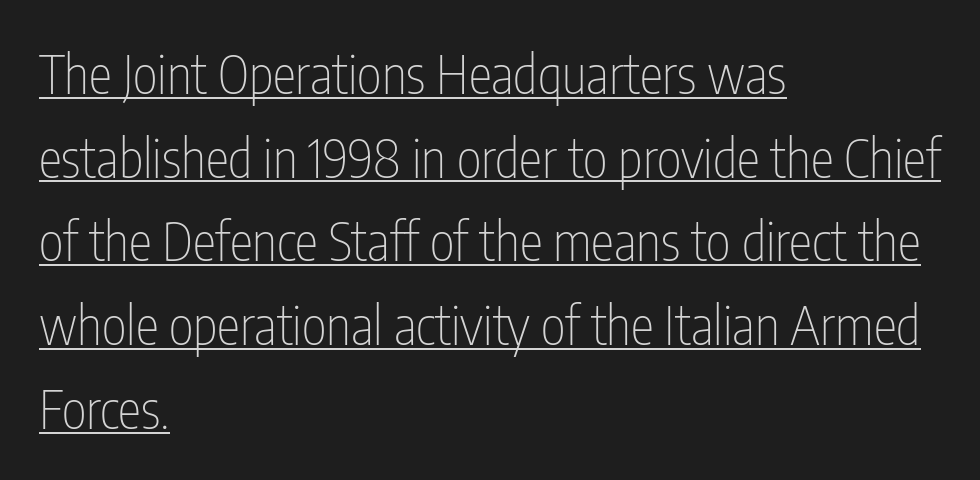
Q: Is the text bold? A: No.
Q: Is the text italic (slanted)? A: No, it is upright.
Q: Is the typeface a serif or a sans-serif typeface? A: Sans-serif.
Q: Is the text underlined? A: Yes.
Q: How is the paragraph aligned? A: Left-aligned.
Q: Is the spacing between letters normal or unusually wide? A: Normal.
Q: Is the spacing between lines tight, normal or loose? A: Normal.
Q: Width (condensed, normal, or wide)? A: Condensed.
Q: Stroke contrast? A: Low.
Q: x-height? A: Medium.
Q: Monospaced? A: No.
